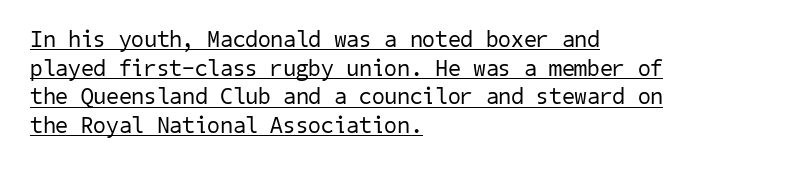
Q: Is the text bold? A: No.
Q: Is the text underlined? A: Yes.
Q: How is the paragraph aligned? A: Left-aligned.
Q: Is the spacing between letters normal or unusually wide? A: Normal.
Q: Is the spacing between lines tight, normal or loose? A: Normal.
